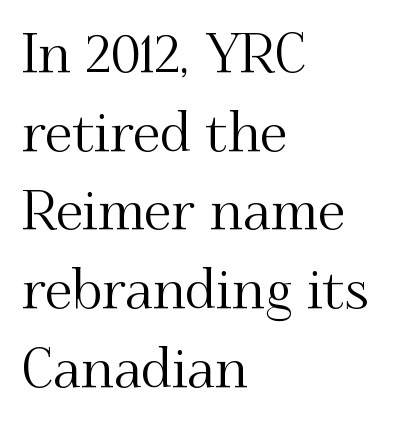
The image shows 55 px serif type, upright; set left-aligned, normal line spacing (1.43x), normal letter spacing, not underlined; medium stroke contrast and a small x-height.
